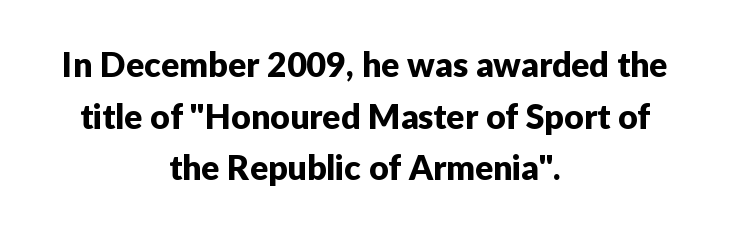
Q: Is the text italic (slanted)? A: No, it is upright.
Q: Is the typeface a serif or a sans-serif typeface? A: Sans-serif.
Q: Is the text underlined? A: No.
Q: How is the paragraph aligned? A: Centered.
Q: Is the spacing between letters normal or unusually wide? A: Normal.
Q: Is the spacing between lines tight, normal or loose? A: Normal.
Q: Width (condensed, normal, or wide)? A: Normal.
Q: Stroke contrast? A: Low.
Q: x-height? A: Medium.
Q: Monospaced? A: No.
